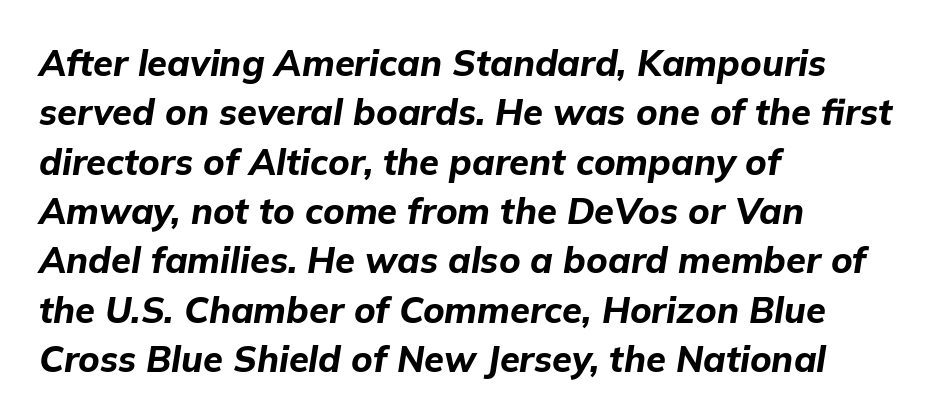
{"italic": "yes", "lean": "right", "slant_degrees": 9, "bold": "yes", "weight": "bold", "width": "normal", "stroke_contrast": "low", "x_height": "medium", "monospaced": "no", "underline": "no", "align": "left", "line_spacing": "normal", "line_spacing_ratio": 1.37, "letter_spacing": "normal", "letter_spacing_em": 0.0, "glyph_px": 36}
